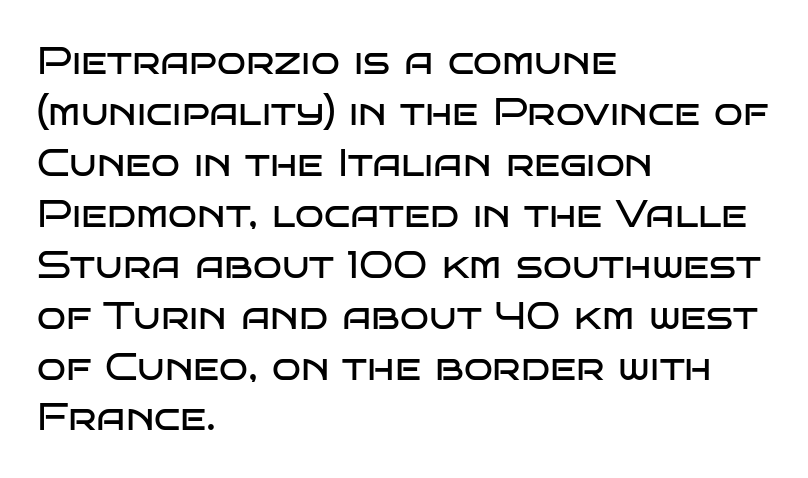
Q: Is the text bold? A: No.
Q: Is the text italic (slanted)? A: No, it is upright.
Q: Is the typeface a serif or a sans-serif typeface? A: Sans-serif.
Q: Is the text underlined? A: No.
Q: How is the paragraph aligned? A: Left-aligned.
Q: Is the spacing between letters normal or unusually wide? A: Normal.
Q: Is the spacing between lines tight, normal or loose? A: Normal.
Q: Width (condensed, normal, or wide)? A: Wide.
Q: Stroke contrast? A: Low.
Q: x-height? A: Large.
Q: Monospaced? A: No.
